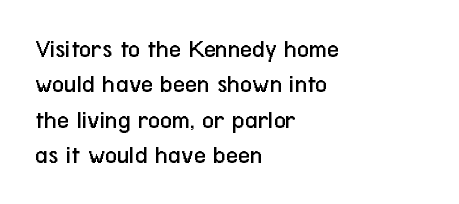
{"italic": "no", "bold": "no", "underline": "no", "align": "left", "line_spacing": "normal", "line_spacing_ratio": 1.36, "letter_spacing": "normal", "letter_spacing_em": 0.0, "glyph_px": 26}
